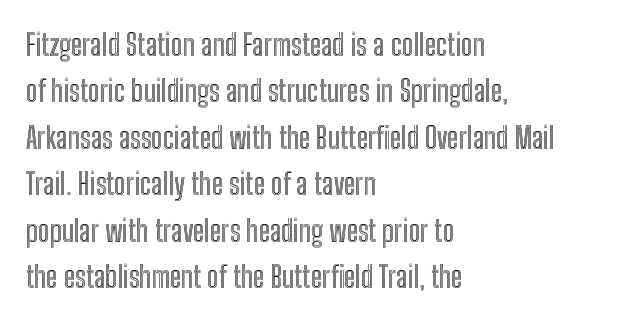
Q: Is the text italic (slanted)? A: No, it is upright.
Q: Is the text underlined? A: No.
Q: How is the paragraph aligned? A: Left-aligned.
Q: Is the spacing between letters normal or unusually wide? A: Normal.
Q: Is the spacing between lines tight, normal or loose? A: Normal.
Q: Width (condensed, normal, or wide)? A: Condensed.
Q: x-height? A: Medium.
Q: Monospaced? A: No.
